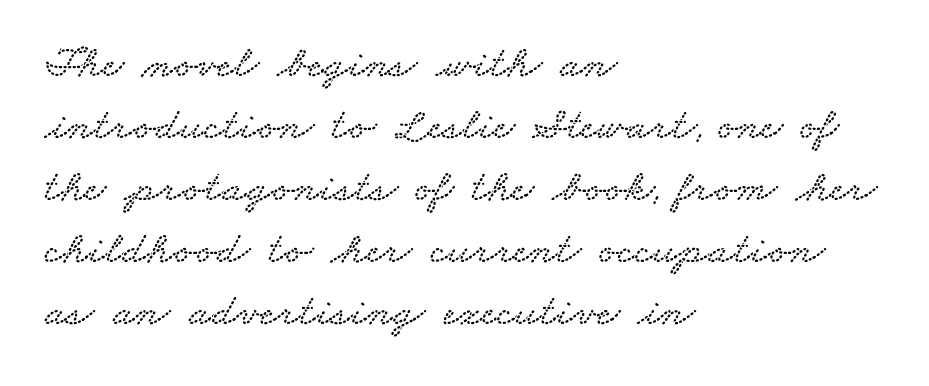
The image shows 46 px wide serif type; set left-aligned, normal line spacing (1.35x), normal letter spacing, not underlined; low stroke contrast and a small x-height.
